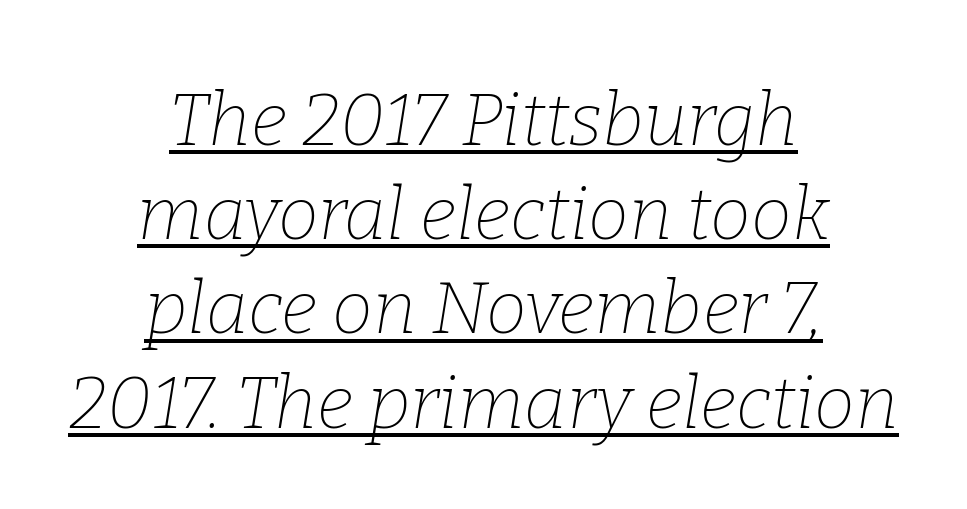
The letters sit at their default tracking, neither squeezed nor spread. Regarding serifs, this sample has them. Normally led — the rows are evenly, conventionally spaced. Think of a printed novel: that variable character pitch is what you see here.
